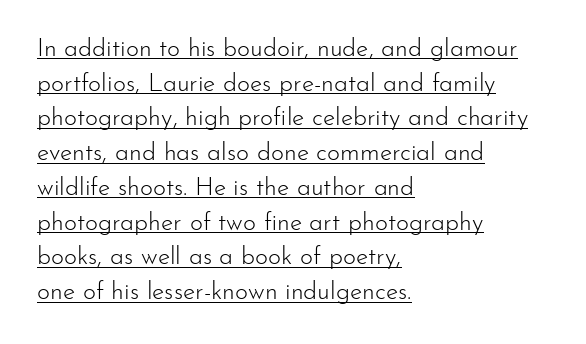
The image shows 25 px text type, upright; set left-aligned, normal line spacing (1.39x), normal letter spacing, underlined.
